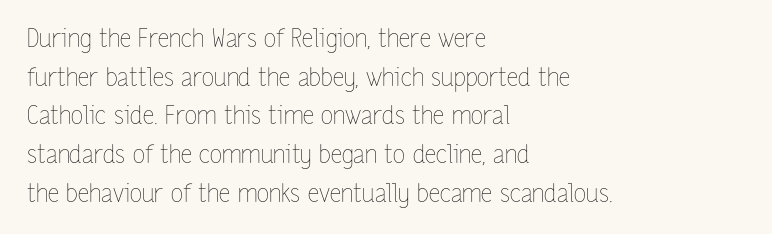
Q: Is the text bold? A: No.
Q: Is the text italic (slanted)? A: No, it is upright.
Q: Is the text underlined? A: No.
Q: How is the paragraph aligned? A: Left-aligned.
Q: Is the spacing between letters normal or unusually wide? A: Normal.
Q: Is the spacing between lines tight, normal or loose? A: Normal.
